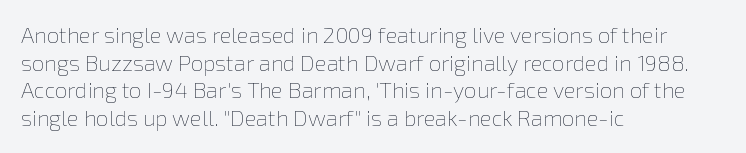
{"italic": "no", "bold": "no", "underline": "no", "align": "left", "line_spacing": "normal", "line_spacing_ratio": 1.26, "letter_spacing": "normal", "letter_spacing_em": 0.0, "glyph_px": 22}
